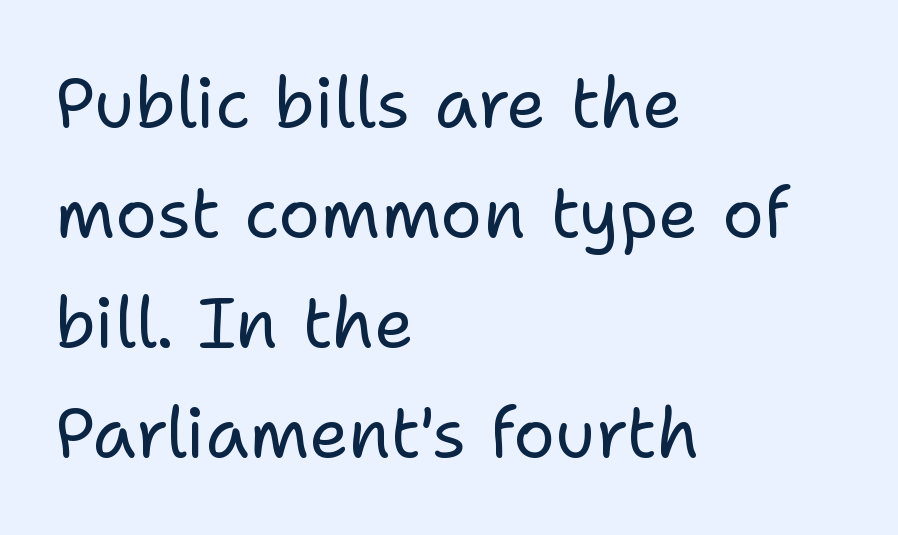
Nobody drew a line under any word here. Italic: no, the glyphs are upright roman. The setting favours the left margin, as ordinary paragraphs usually do. Does the leading feel generous? No, just average. Does extra space separate the letters? No, they use regular spacing. A typesetter would call this proportional, since set widths differ per character.
